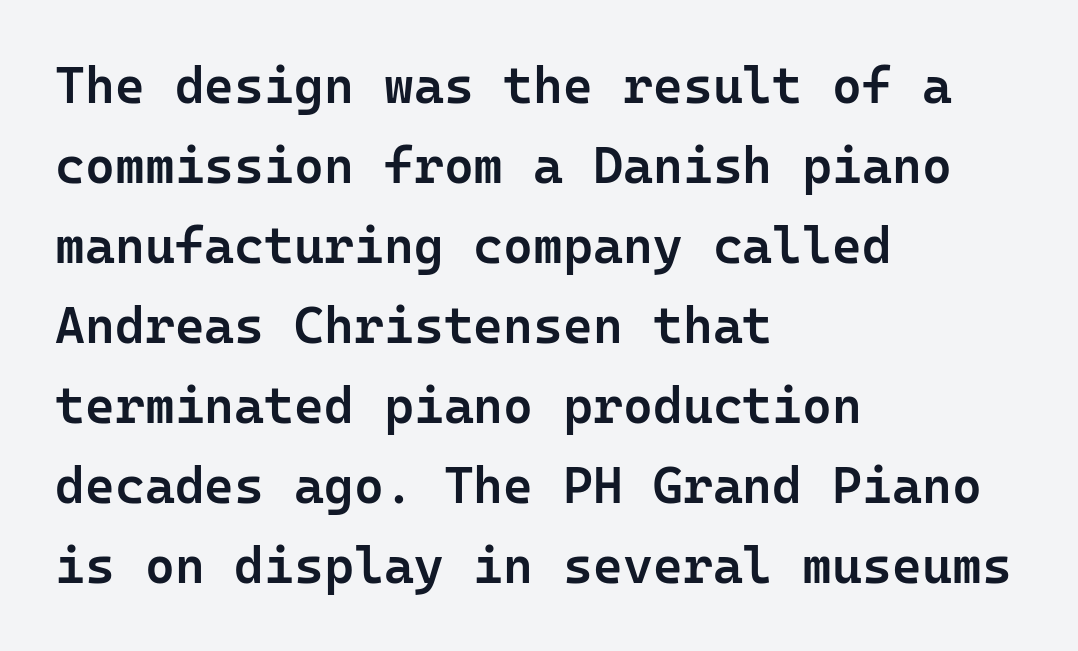
Q: Is the text bold? A: Semi-bold.
Q: Is the text italic (slanted)? A: No, it is upright.
Q: Is the typeface a serif or a sans-serif typeface? A: Sans-serif.
Q: Is the text underlined? A: No.
Q: How is the paragraph aligned? A: Left-aligned.
Q: Is the spacing between letters normal or unusually wide? A: Normal.
Q: Is the spacing between lines tight, normal or loose? A: Normal.
Q: Width (condensed, normal, or wide)? A: Normal.
Q: Stroke contrast? A: Low.
Q: x-height? A: Medium.
Q: Monospaced? A: Yes.
